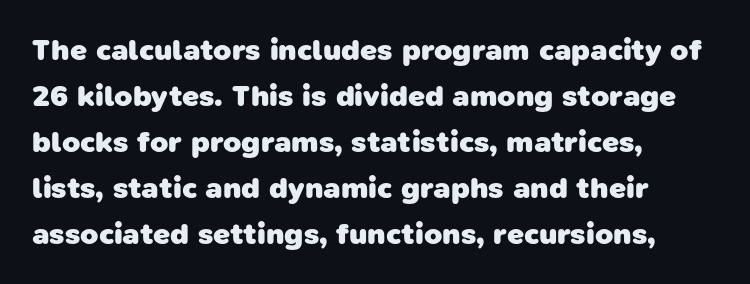
The paragraph has a hard left edge and a soft right edge. Underlining? Definitely not there. Do the characters align in a grid? No, the font is proportional. Glyph-to-glyph distance matches everyday printed text. No feet cap the strokes, marking this as sans-serif type.
